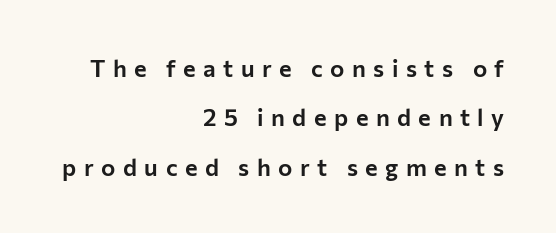
Q: Is the text italic (slanted)? A: No, it is upright.
Q: Is the text underlined? A: No.
Q: How is the paragraph aligned? A: Right-aligned.
Q: Is the spacing between letters normal or unusually wide? A: Unusually wide.
Q: Is the spacing between lines tight, normal or loose? A: Loose.
